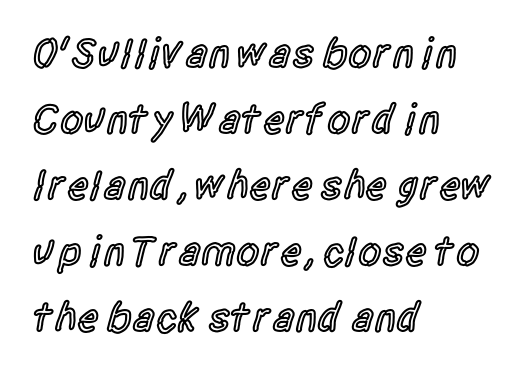
The passage shown has conventional tracking throughout. Weight: semibold (demi). Horizontal alignment here is leftward, the default for most running prose. Serifs: no, the terminals of the letterforms are clean. Line spacing here is normal. Character widths vary here, with narrow letters taking less room than wide ones.
